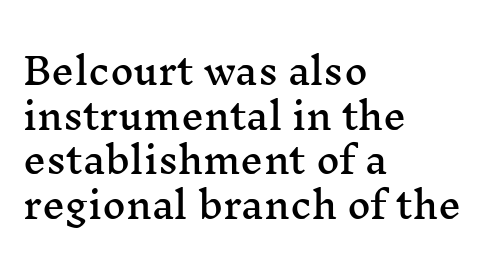
Q: Is the text italic (slanted)? A: No, it is upright.
Q: Is the typeface a serif or a sans-serif typeface? A: Serif.
Q: Is the text underlined? A: No.
Q: How is the paragraph aligned? A: Left-aligned.
Q: Is the spacing between letters normal or unusually wide? A: Normal.
Q: Width (condensed, normal, or wide)? A: Wide.
Q: Stroke contrast? A: Medium.
Q: x-height? A: Medium.
Q: Monospaced? A: No.
